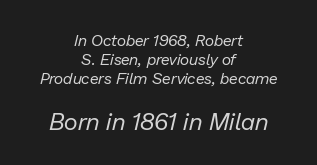
The image shows 24 px text type, italic (leaning right); set centered, line spacing 1.18x, normal letter spacing, not underlined; the second (bottom) block is 1.5x larger.
